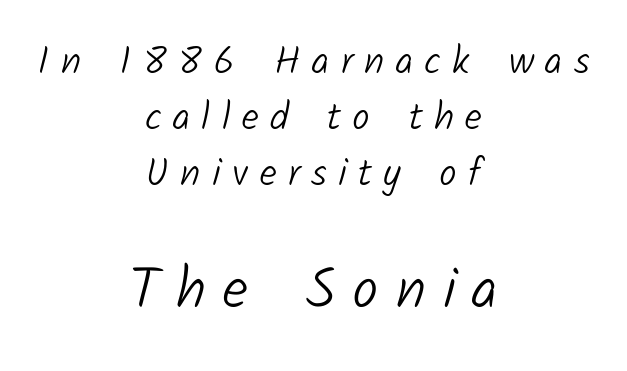
The image shows 58 px light sans-serif type; set centered, normal line spacing (1.43x), unusually wide letter spacing (+0.29 em), not underlined; the second (bottom) block is 1.49x larger; low stroke contrast and a medium x-height.
